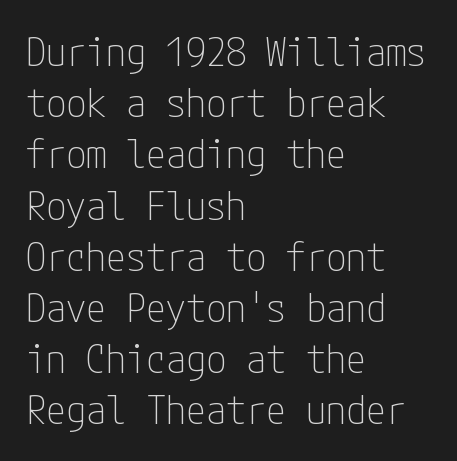
The image shows 40 px thin, condensed sans-serif type, upright; set left-aligned, normal line spacing (1.28x), normal letter spacing, not underlined; low stroke contrast and a medium x-height.
